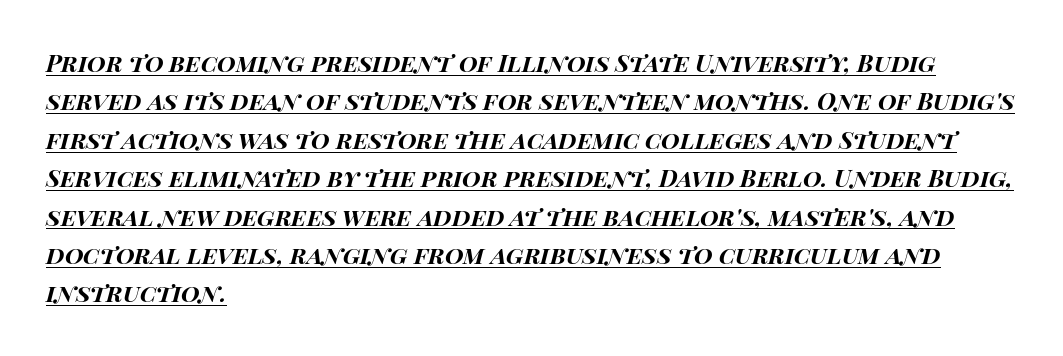
The image shows 24 px bold type, italic (leaning right); set left-aligned, normal line spacing (1.6x), normal letter spacing, underlined.
